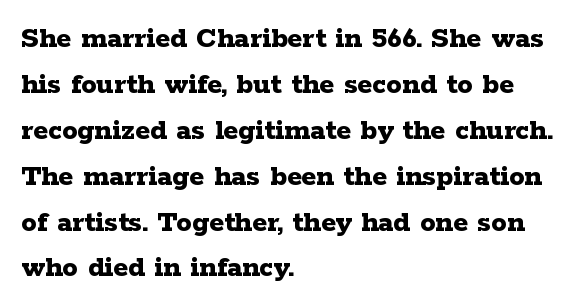
The letters advance in unequal steps, a hallmark of proportional type. Every character sits straight up, as roman type does. Check under the words: just untouched page. The passage shown is typeset with a serif family. This sample keeps an unexceptional amount of space between lines.
